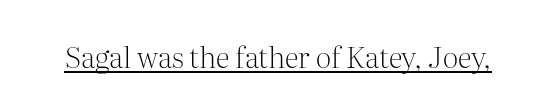
The image shows 29 px light serif type, upright; set normal letter spacing, underlined; medium stroke contrast and a medium x-height.
